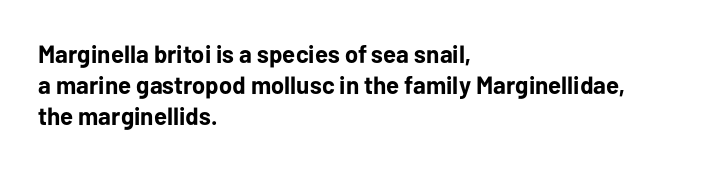
Q: Is the text bold? A: Yes.
Q: Is the text italic (slanted)? A: No, it is upright.
Q: Is the text underlined? A: No.
Q: How is the paragraph aligned? A: Left-aligned.
Q: Is the spacing between letters normal or unusually wide? A: Normal.
Q: Is the spacing between lines tight, normal or loose? A: Normal.
